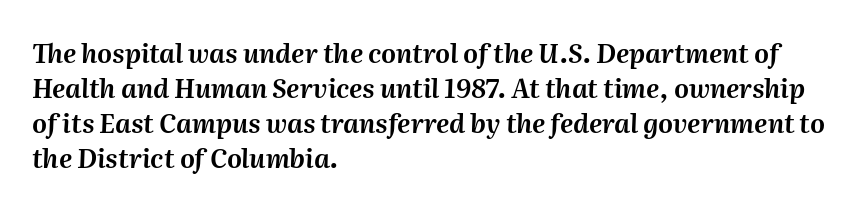
Q: Is the text italic (slanted)? A: Yes, it leans right by about 2 degrees.
Q: Is the text underlined? A: No.
Q: How is the paragraph aligned? A: Left-aligned.
Q: Is the spacing between letters normal or unusually wide? A: Normal.
Q: Is the spacing between lines tight, normal or loose? A: Normal.
